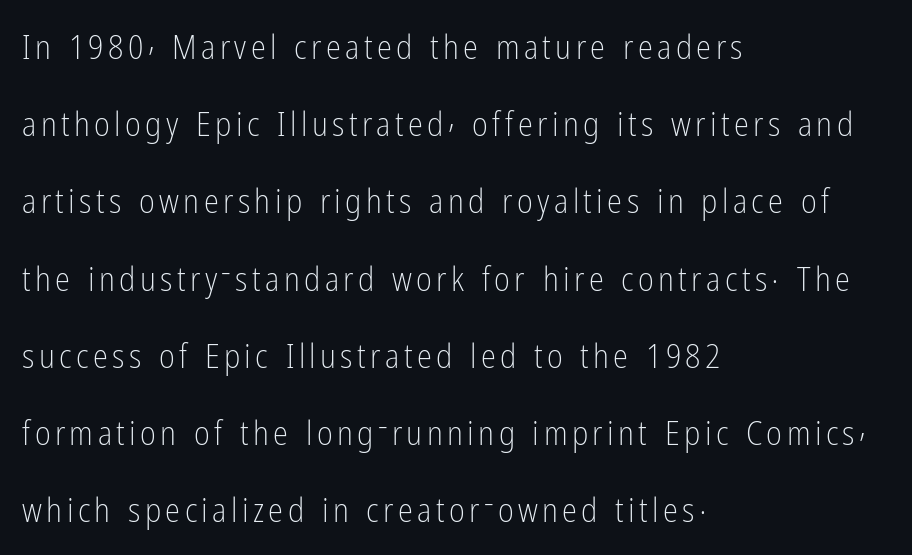
{"serif": "no", "italic": "no", "bold": "no", "weight": "light", "width": "condensed", "stroke_contrast": "low", "x_height": "medium", "monospaced": "no", "underline": "no", "align": "left", "line_spacing": "loose", "line_spacing_ratio": 2.27, "glyph_px": 34}
